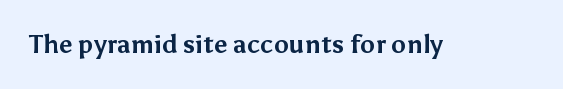
The image shows 25 px bold type, upright; set normal letter spacing, not underlined.
